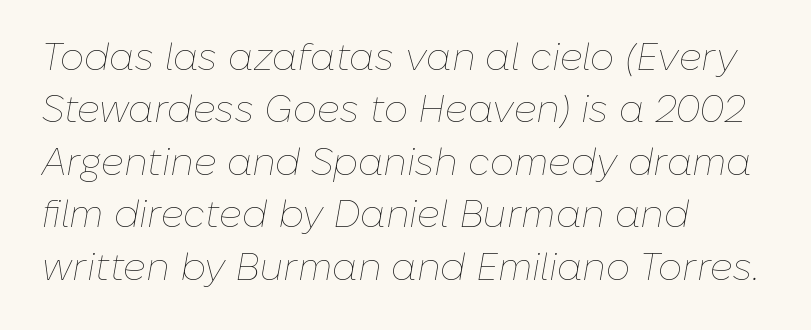
{"italic": "yes", "lean": "right", "slant_degrees": 10, "bold": "no", "weight": "thin", "width": "normal", "stroke_contrast": "low", "x_height": "medium", "monospaced": "no", "underline": "no", "align": "left", "line_spacing": "normal", "line_spacing_ratio": 1.38, "letter_spacing": "normal", "letter_spacing_em": 0.0, "glyph_px": 38}
